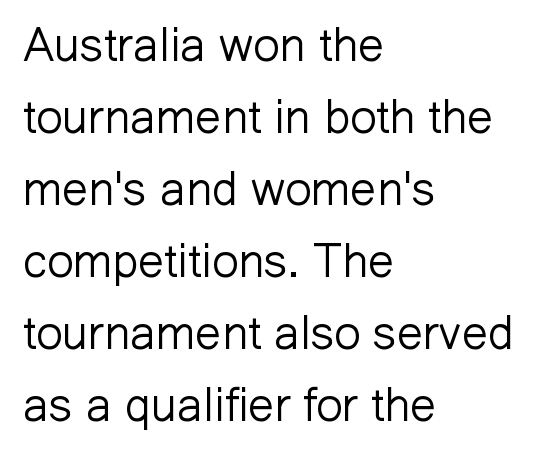
The image shows 47 px light sans-serif type, upright; set left-aligned, normal line spacing (1.53x), normal letter spacing, not underlined; low stroke contrast and a medium x-height.
